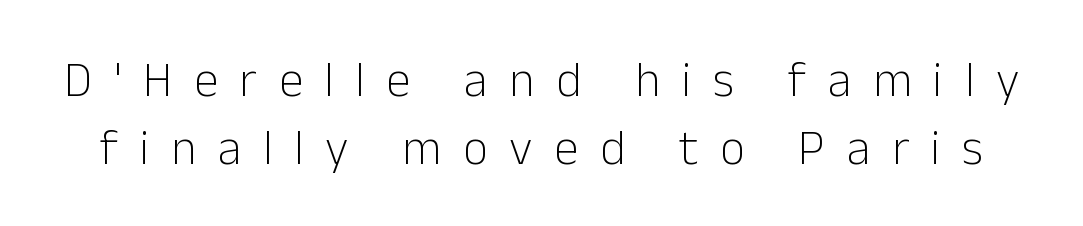
{"serif": "no", "italic": "no", "bold": "no", "weight": "light", "width": "normal", "stroke_contrast": "low", "x_height": "medium", "monospaced": "no", "underline": "no", "line_spacing": "normal", "line_spacing_ratio": 1.39, "letter_spacing": "wide", "letter_spacing_em": 0.44, "glyph_px": 49}
